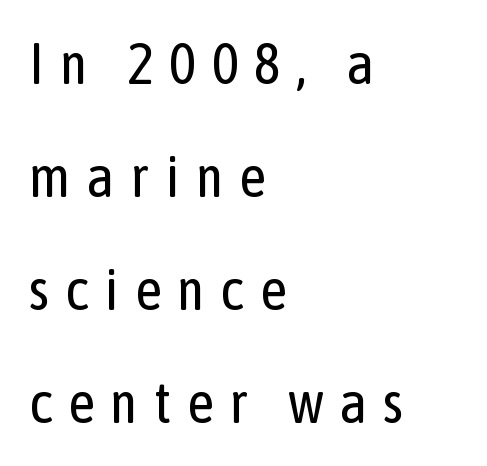
The image shows 58 px regular-weight, condensed sans-serif type, upright; set left-aligned, loose line spacing (1.95x), unusually wide letter spacing (+0.27 em), not underlined; low stroke contrast and a medium x-height.
